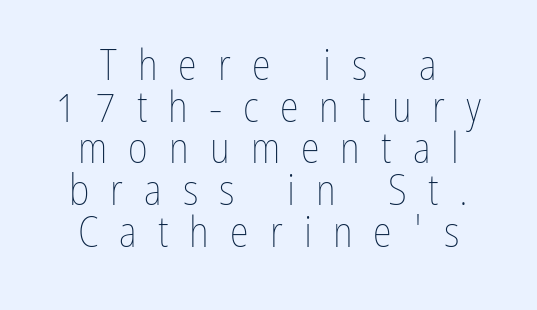
The image shows 43 px thin, condensed type, upright; set centered, tight line spacing (0.97x), unusually wide letter spacing (+0.49 em), not underlined; low stroke contrast and a medium x-height.
